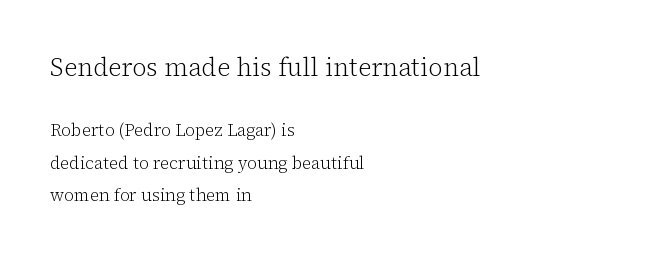
Quick note: not italic, upright. These lines stand farther apart than default settings would place them. Does the copy run flush right? No — it runs flush left. Only glyphs here, with clear space below each row. The letters in the upper block stand taller than those in the block below. Stroke mass is kept to a normal reading level or below.
